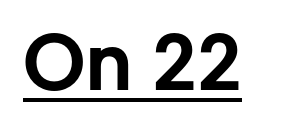
{"serif": "no", "italic": "no", "width": "normal", "stroke_contrast": "low", "x_height": "medium", "monospaced": "no", "underline": "yes", "letter_spacing": "normal", "letter_spacing_em": 0.0, "glyph_px": 76}
